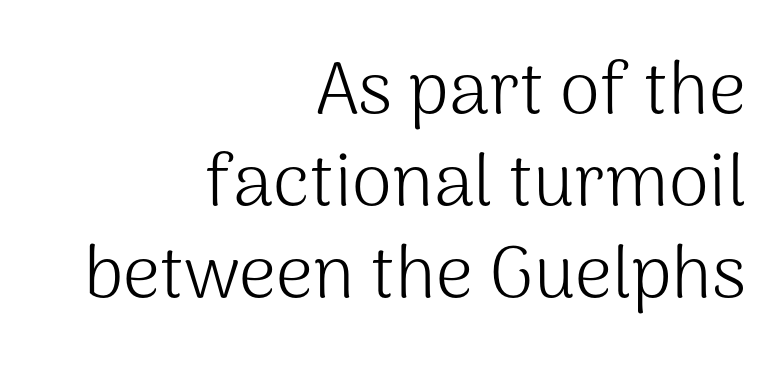
{"serif": "no", "italic": "no", "bold": "no", "weight": "light", "width": "normal", "stroke_contrast": "medium", "x_height": "medium", "monospaced": "no", "underline": "no", "align": "right", "line_spacing": "normal", "line_spacing_ratio": 1.26, "letter_spacing": "normal", "letter_spacing_em": 0.0, "glyph_px": 73}
